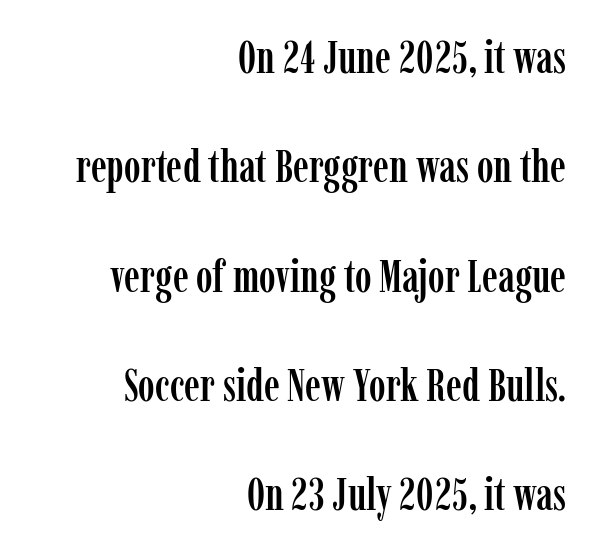
The specimen reads as upright at a glance. Inter-character spacing is left at the font's built-in metrics. The space beneath each line is pristine and unruled. Looks like regular typesetting: each glyph gets only the width it needs. Examine the stroke ends and you'll spot serifs. Horizontally, the lines are justified to the trailing edge only.
